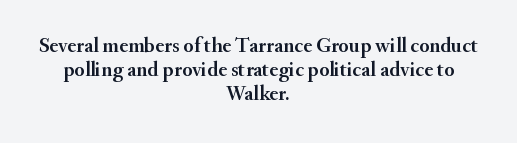
Quick note: not italic, upright. Students, note that the glyphs here touch the page at normal intervals. Compared with typical paragraphs, the rows here are closer together. The baseline area is clear.
